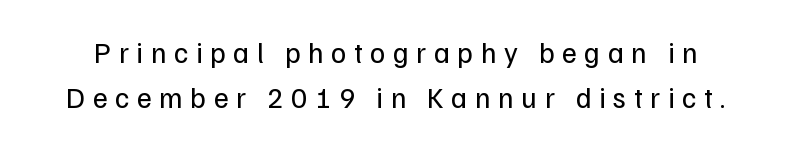
Q: Is the text bold? A: No.
Q: Is the text italic (slanted)? A: No, it is upright.
Q: Is the typeface a serif or a sans-serif typeface? A: Sans-serif.
Q: Is the text underlined? A: No.
Q: Is the spacing between letters normal or unusually wide? A: Unusually wide.
Q: Is the spacing between lines tight, normal or loose? A: Normal.
Q: Width (condensed, normal, or wide)? A: Normal.
Q: Stroke contrast? A: Low.
Q: x-height? A: Medium.
Q: Monospaced? A: No.
